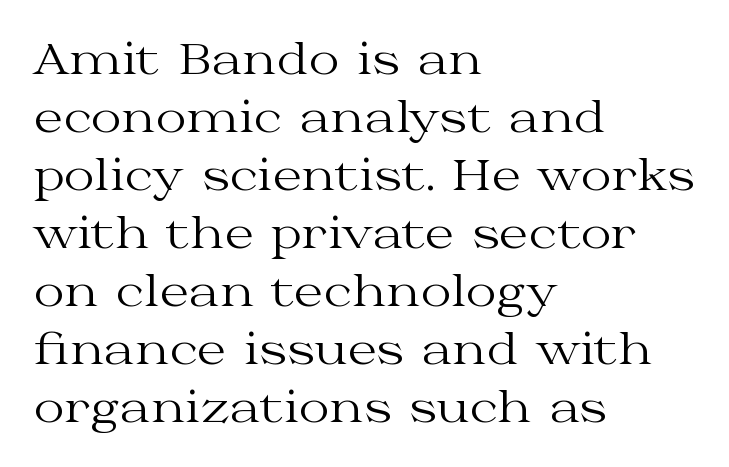
Regular leading. Look at the tracking — it's just the regular setting, nothing added. In CSS terms this would be text-align: left. Is this a fixed-width face? No — the glyphs have proportional, varying widths.
